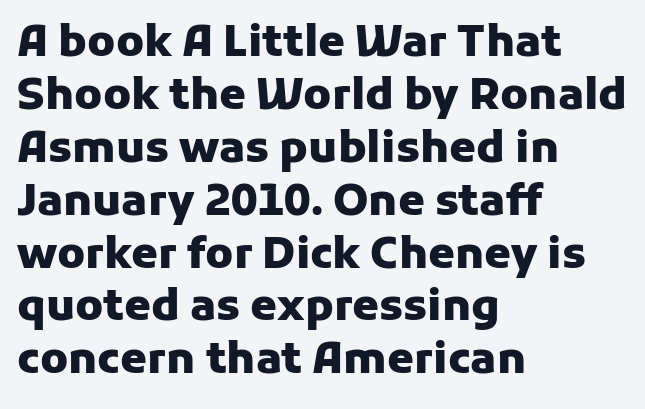
The image shows 43 px heavy sans-serif type, upright; set left-aligned, line spacing 1.23x, normal letter spacing, not underlined; low stroke contrast and a medium x-height.
